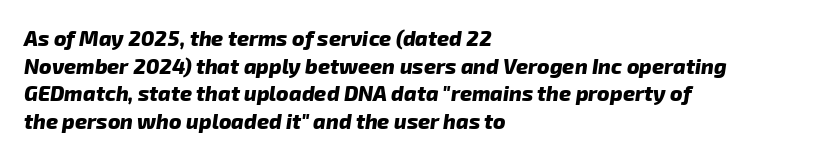
Q: Is the text bold? A: Yes.
Q: Is the text underlined? A: No.
Q: How is the paragraph aligned? A: Left-aligned.
Q: Is the spacing between letters normal or unusually wide? A: Normal.
Q: Is the spacing between lines tight, normal or loose? A: Normal.
